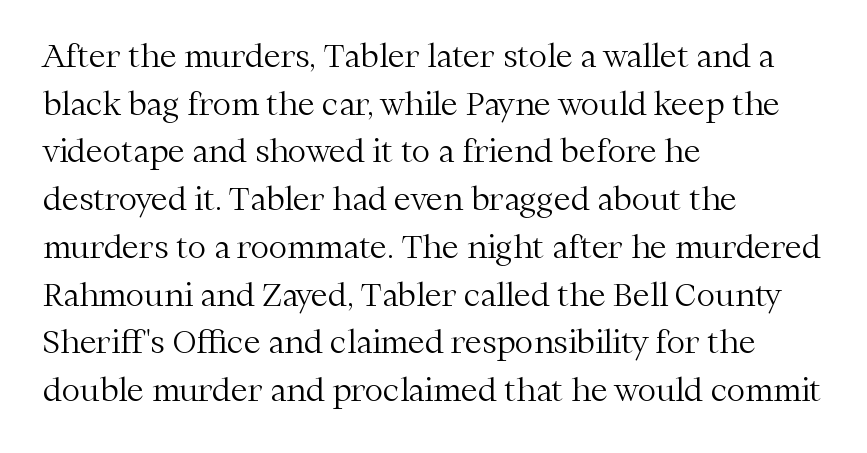
Q: Is the text bold? A: No.
Q: Is the text italic (slanted)? A: No, it is upright.
Q: Is the typeface a serif or a sans-serif typeface? A: Serif.
Q: Is the text underlined? A: No.
Q: How is the paragraph aligned? A: Left-aligned.
Q: Is the spacing between letters normal or unusually wide? A: Normal.
Q: Is the spacing between lines tight, normal or loose? A: Normal.
Q: Width (condensed, normal, or wide)? A: Normal.
Q: Stroke contrast? A: Medium.
Q: x-height? A: Medium.
Q: Monospaced? A: No.
